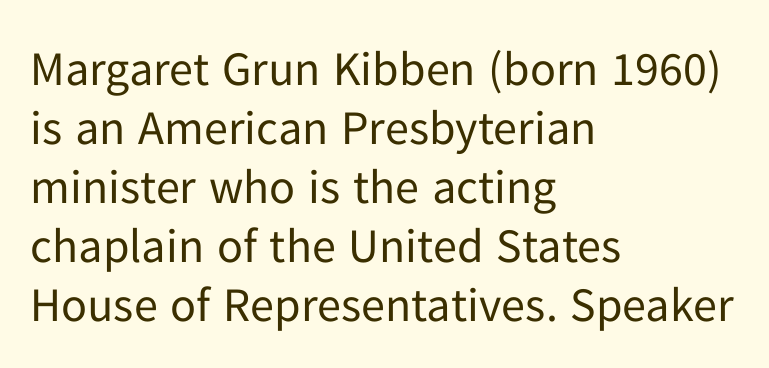
Q: Is the text bold? A: No.
Q: Is the text italic (slanted)? A: No, it is upright.
Q: Is the typeface a serif or a sans-serif typeface? A: Sans-serif.
Q: Is the text underlined? A: No.
Q: How is the paragraph aligned? A: Left-aligned.
Q: Is the spacing between letters normal or unusually wide? A: Normal.
Q: Width (condensed, normal, or wide)? A: Normal.
Q: Stroke contrast? A: Low.
Q: x-height? A: Medium.
Q: Monospaced? A: No.
